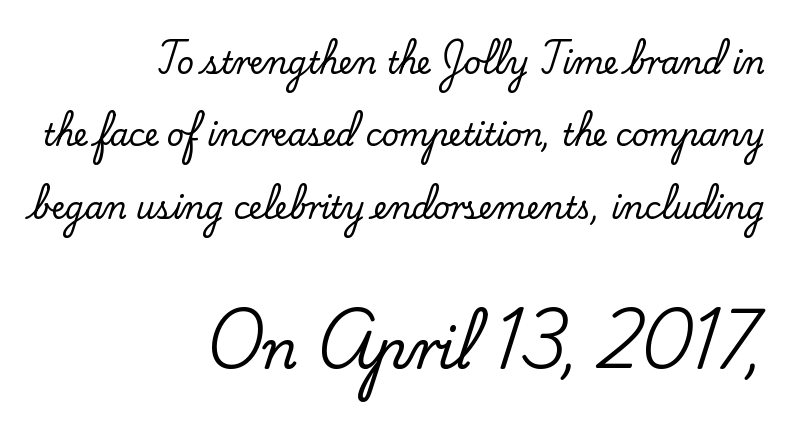
Q: Is the text italic (slanted)? A: Yes.
Q: Is the typeface a serif or a sans-serif typeface? A: Serif.
Q: Is the text underlined? A: No.
Q: How is the paragraph aligned? A: Right-aligned.
Q: Is the spacing between letters normal or unusually wide? A: Normal.
Q: Is the spacing between lines tight, normal or loose? A: Loose.
Q: Which block of text is set in a larger size, the first (top) or the second (bottom)? A: The second (bottom) one.
Q: Width (condensed, normal, or wide)? A: Normal.
Q: Stroke contrast? A: Low.
Q: x-height? A: Small.
Q: Monospaced? A: No.
